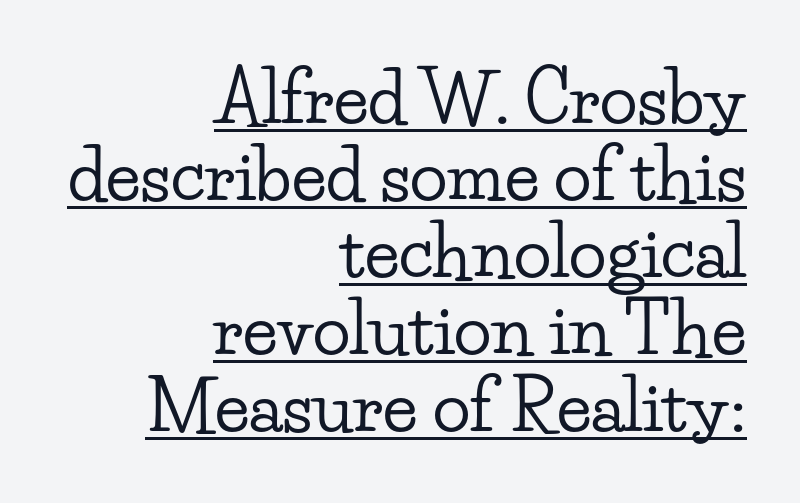
The image shows 70 px wide serif type, upright; set right-aligned, tight line spacing (1.1x), normal letter spacing, underlined; low stroke contrast and a small x-height.
